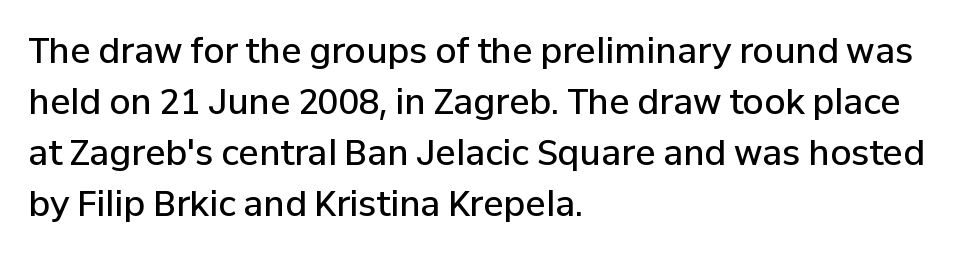
{"serif": "no", "italic": "no", "bold": "semi", "weight": "semibold", "width": "normal", "stroke_contrast": "low", "x_height": "medium", "monospaced": "no", "underline": "no", "align": "left", "line_spacing": "normal", "line_spacing_ratio": 1.5, "letter_spacing": "normal", "letter_spacing_em": 0.0, "glyph_px": 34}
